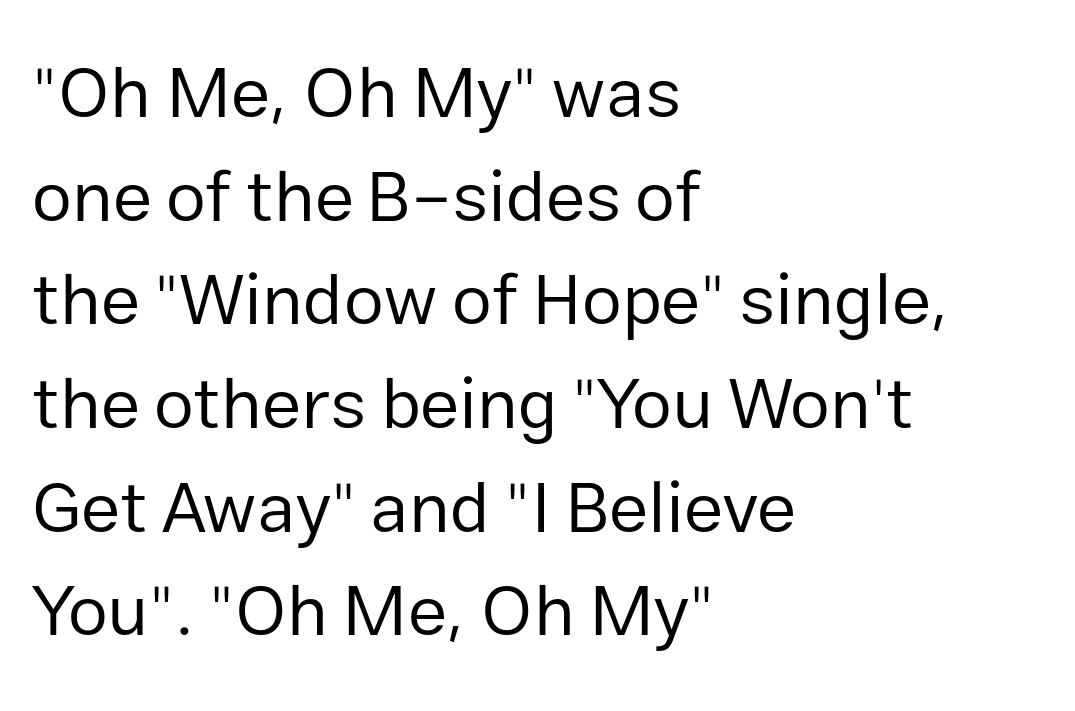
Q: Is the text bold? A: No.
Q: Is the text italic (slanted)? A: No, it is upright.
Q: Is the typeface a serif or a sans-serif typeface? A: Sans-serif.
Q: Is the text underlined? A: No.
Q: How is the paragraph aligned? A: Left-aligned.
Q: Is the spacing between letters normal or unusually wide? A: Normal.
Q: Is the spacing between lines tight, normal or loose? A: Normal.
Q: Width (condensed, normal, or wide)? A: Normal.
Q: Stroke contrast? A: Low.
Q: x-height? A: Medium.
Q: Monospaced? A: No.
